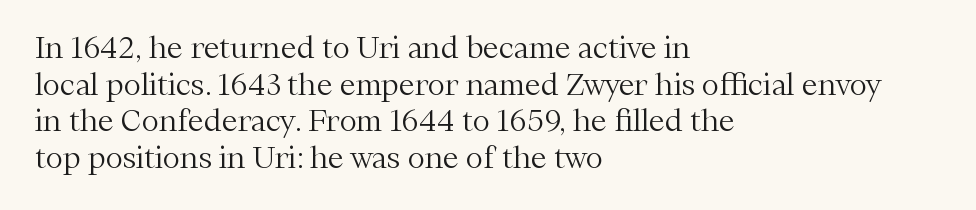
A typesetter would call this zero additional tracking. The face used here is proportionally spaced, like ordinary book or web type. Compared with a typical body face, this is equally light or lighter still. Ascenders rise straight up at ninety degrees.
